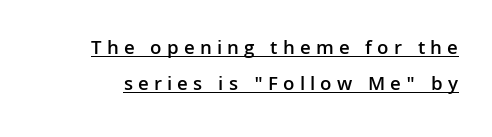
The image shows 20 px text type, upright; set line spacing 1.79x, unusually wide letter spacing (+0.26 em), underlined.
